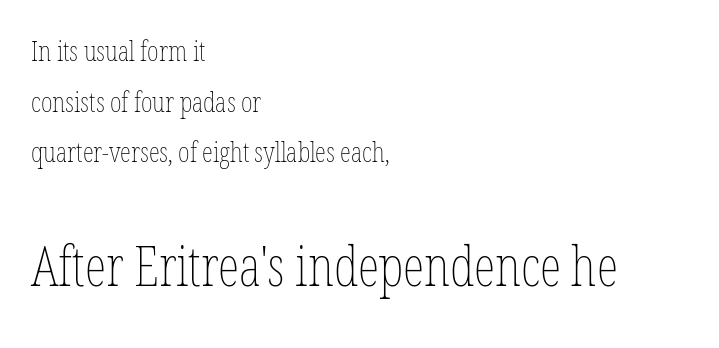
Q: Is the text bold? A: No.
Q: Is the text italic (slanted)? A: No, it is upright.
Q: Is the text underlined? A: No.
Q: How is the paragraph aligned? A: Left-aligned.
Q: Is the spacing between letters normal or unusually wide? A: Normal.
Q: Which block of text is set in a larger size, the first (top) or the second (bottom)? A: The second (bottom) one.
Q: Width (condensed, normal, or wide)? A: Condensed.
Q: Stroke contrast? A: Low.
Q: x-height? A: Medium.
Q: Monospaced? A: No.
